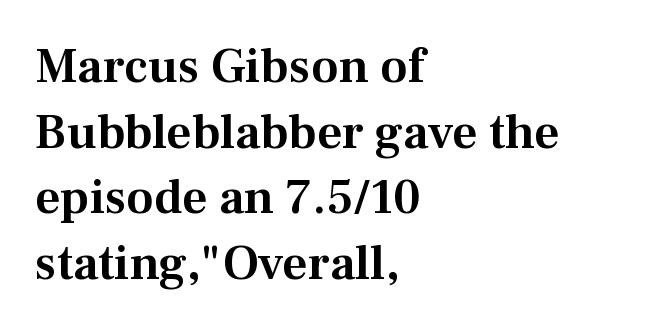
The image shows 49 px serif type, upright; set left-aligned, normal line spacing (1.34x), normal letter spacing, not underlined; medium stroke contrast and a medium x-height.
